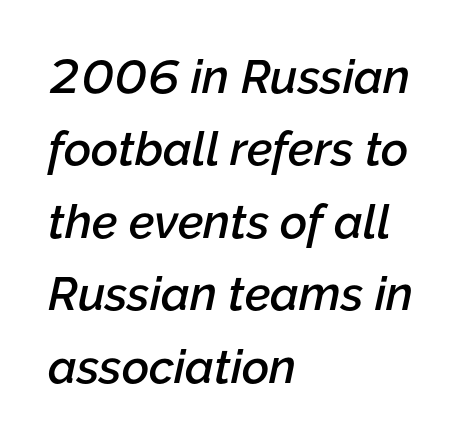
Q: Is the text bold? A: Semi-bold.
Q: Is the text italic (slanted)? A: Yes, it leans right by about 12 degrees.
Q: Is the text underlined? A: No.
Q: How is the paragraph aligned? A: Left-aligned.
Q: Is the spacing between letters normal or unusually wide? A: Normal.
Q: Is the spacing between lines tight, normal or loose? A: Normal.
Q: Width (condensed, normal, or wide)? A: Normal.
Q: Stroke contrast? A: Low.
Q: x-height? A: Medium.
Q: Monospaced? A: No.
